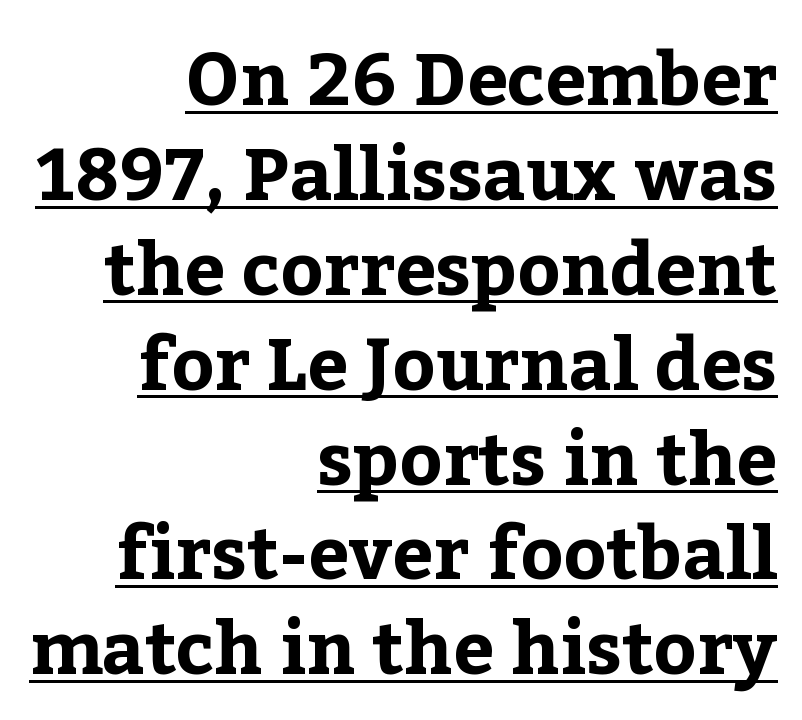
Q: Is the text bold? A: Yes.
Q: Is the text italic (slanted)? A: No, it is upright.
Q: Is the typeface a serif or a sans-serif typeface? A: Serif.
Q: Is the text underlined? A: Yes.
Q: How is the paragraph aligned? A: Right-aligned.
Q: Is the spacing between letters normal or unusually wide? A: Normal.
Q: Is the spacing between lines tight, normal or loose? A: Normal.
Q: Width (condensed, normal, or wide)? A: Normal.
Q: Stroke contrast? A: Low.
Q: x-height? A: Medium.
Q: Monospaced? A: No.
